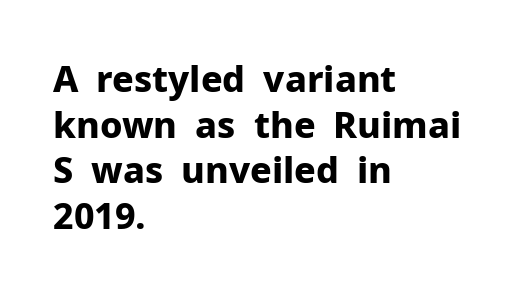
Look at the tracking — it's just the regular setting, nothing added. The glyphs are unaccompanied by any horizontal stroke below them. These lines are rendered in a variable-pitch font. The passage is arranged the way most books set body copy — flush left. Posture: straight, roman, zero tilt.
